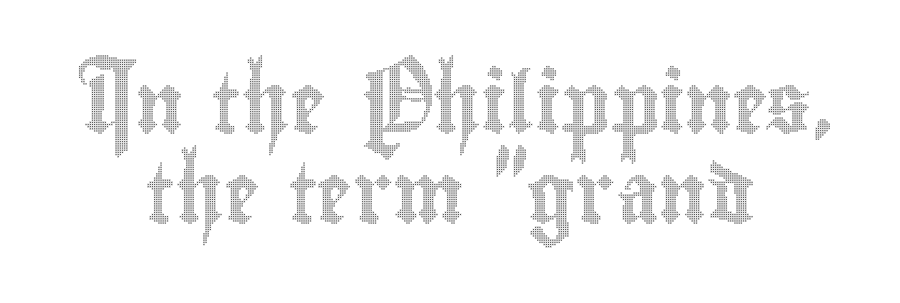
The foot of each line stays bare and open. No italicization has been applied; the sample stays upright. The face used here is proportionally spaced, like ordinary book or web type. The lines are quadded center.
